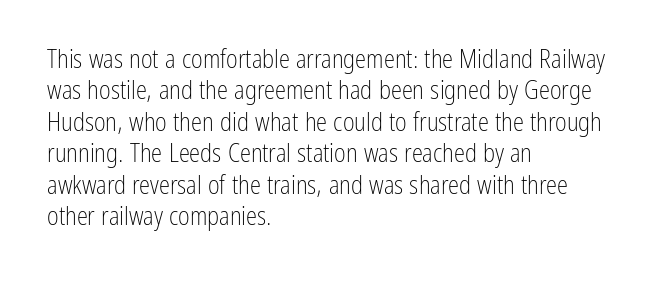
No letter is thick-stroked: the sample isn't bold. This is roman type, the default non-slanted kind. One glance says typical: line gaps are just what's usual. Plain, unruled lines of type. This sample is left-justified, so line endings fall wherever the words run out.
